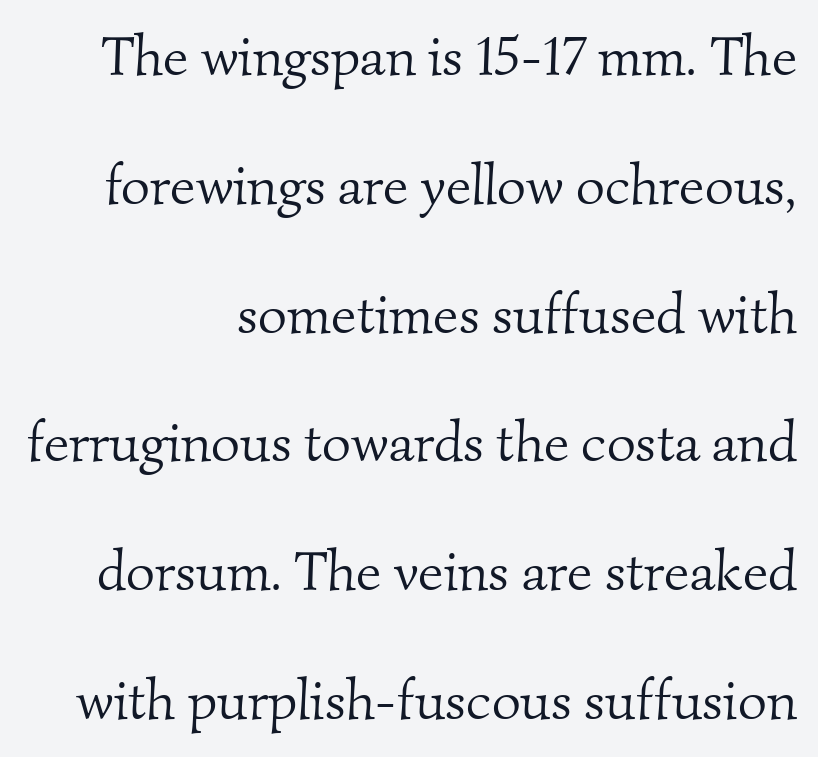
{"serif": "yes", "bold": "no", "weight": "light", "width": "normal", "stroke_contrast": "medium", "x_height": "small", "monospaced": "no", "underline": "no", "align": "right", "line_spacing": "loose", "line_spacing_ratio": 2.3, "letter_spacing": "normal", "letter_spacing_em": 0.0, "glyph_px": 56}
